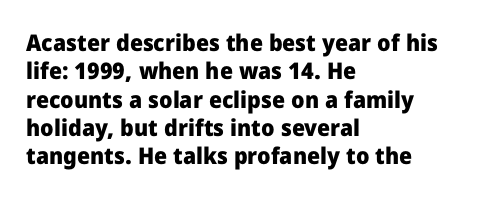
Plain, unruled lines of type. Heft: maximum for text — a bold. The tracking reads as untouched default to a designer's eye. Nope, not italic — everything's standing straight.
